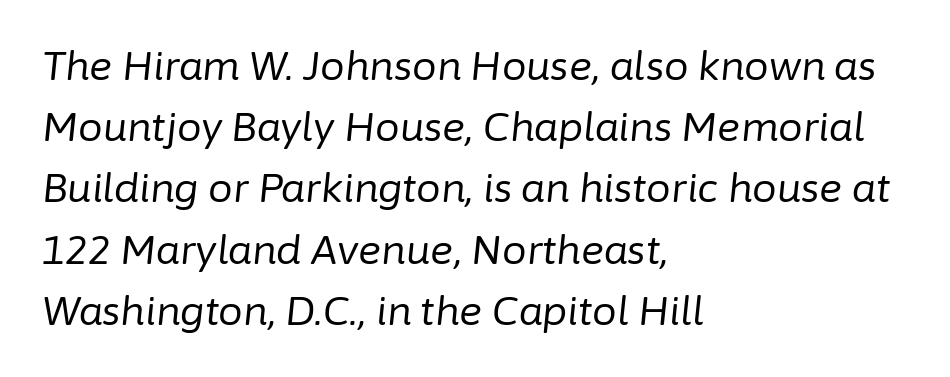
The image shows 39 px regular-weight type, italic (leaning right); set left-aligned, normal line spacing (1.57x), normal letter spacing, not underlined; low stroke contrast and a medium x-height.
